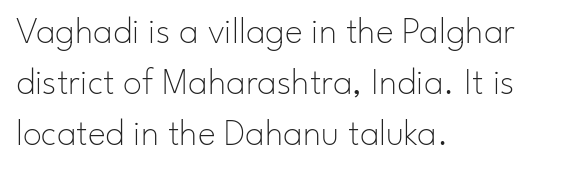
The image shows 38 px thin sans-serif type, upright; set left-aligned, normal line spacing (1.34x), normal letter spacing, not underlined; low stroke contrast and a small x-height.
